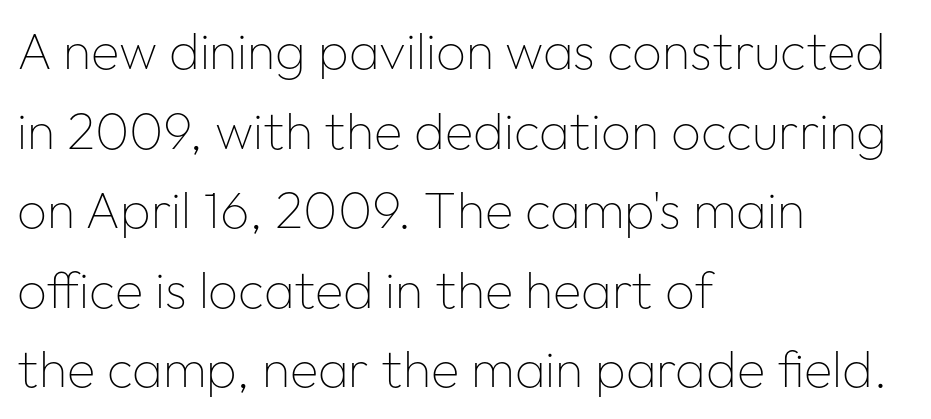
The image shows 52 px thin sans-serif type, upright; set left-aligned, normal line spacing (1.53x), normal letter spacing, not underlined; low stroke contrast and a medium x-height.
